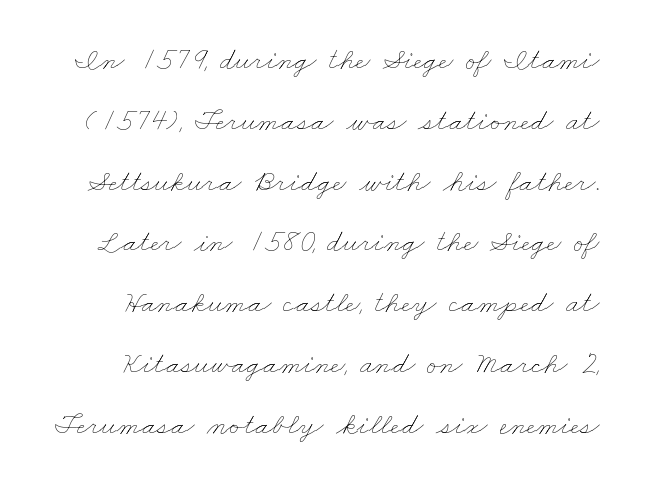
The weight would be labelled regular, book, light, or lighter still. The horizontal fit of the characters is conventional and even. The baseline area is clear. Do the characters align in a grid? No, the font is proportional.
